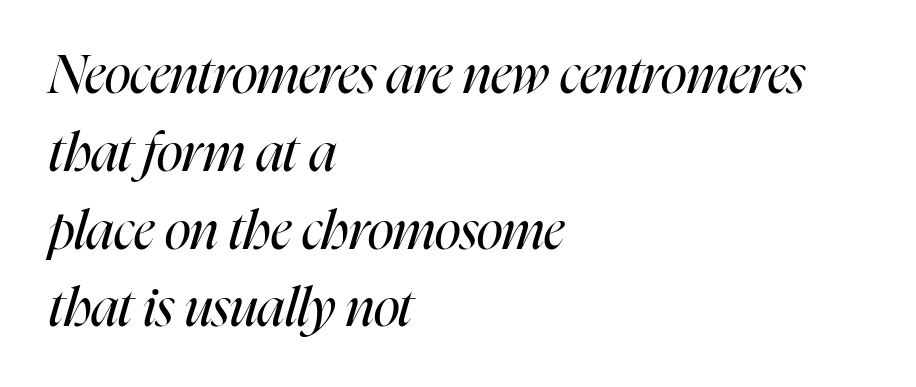
The image shows 54 px regular-weight, condensed type, italic (leaning right); set left-aligned, normal line spacing (1.44x), normal letter spacing, not underlined; high stroke contrast and a medium x-height.
